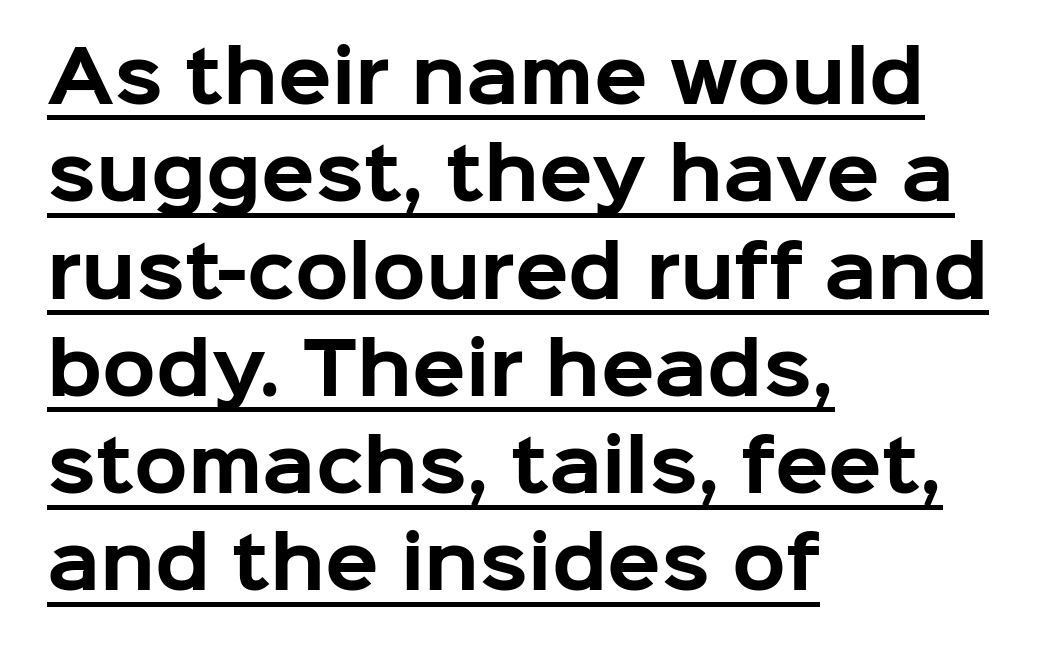
The image shows 70 px bold sans-serif type, upright; set left-aligned, normal line spacing (1.39x), normal letter spacing, underlined; low stroke contrast and a medium x-height.
